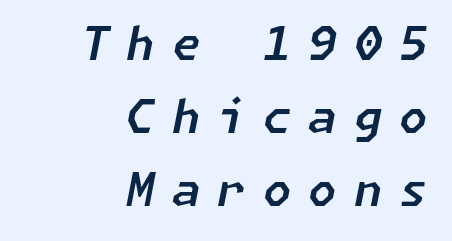
{"italic": "yes", "lean": "right", "slant_degrees": 11, "width": "normal", "stroke_contrast": "low", "x_height": "medium", "underline": "no", "align": "right", "line_spacing": "normal", "line_spacing_ratio": 1.59, "letter_spacing": "wide", "letter_spacing_em": 0.37, "glyph_px": 46}
